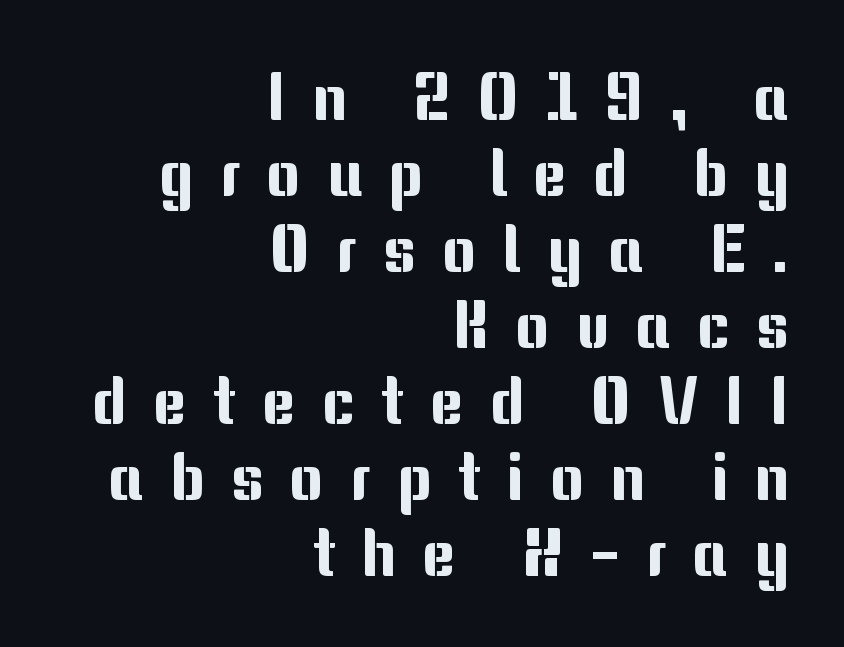
The image shows 65 px sans-serif type, upright; set right-aligned, line spacing 1.17x, unusually wide letter spacing (+0.4 em), not underlined; medium stroke contrast and a medium x-height.
